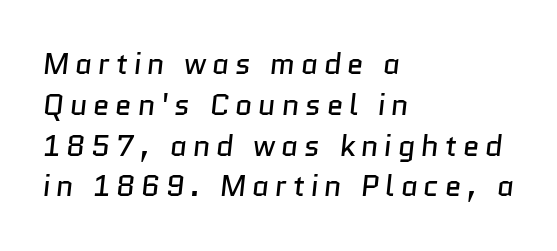
{"serif": "no", "bold": "no", "weight": "regular", "width": "normal", "stroke_contrast": "low", "x_height": "medium", "monospaced": "no", "underline": "no", "align": "left", "line_spacing": "normal", "line_spacing_ratio": 1.36, "glyph_px": 30}
